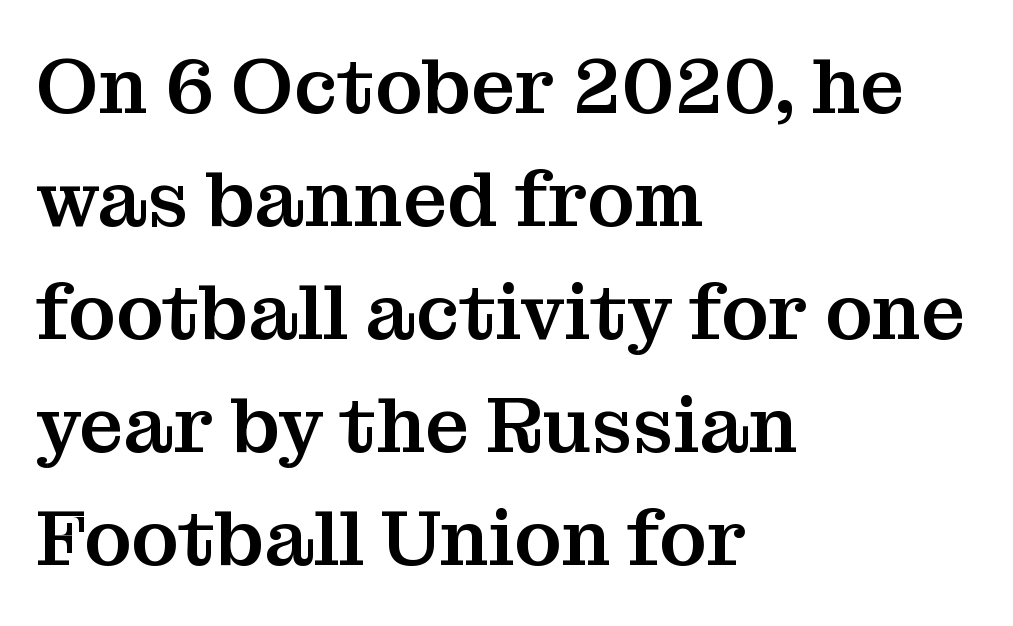
Check where the strokes stop: tiny serifs finish them off. Honestly, the row spacing looks completely unremarkable. The typesetter chose a ragged-right arrangement here. Each letter keeps its own natural width here, so spacing adapts to shape. Descenders hang freely into open space. The specimen reads as upright at a glance.
